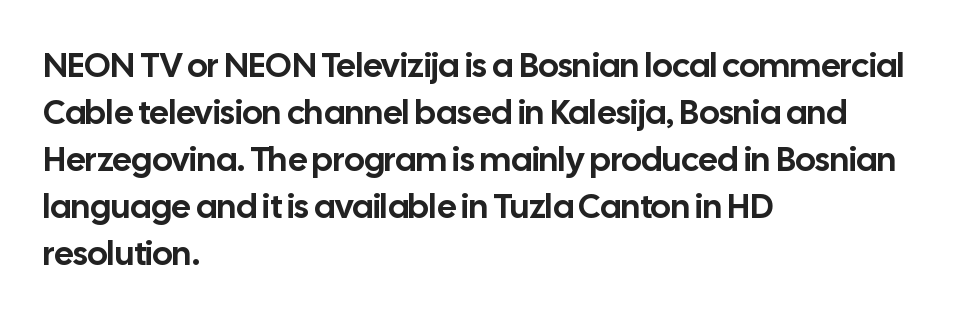
{"serif": "no", "italic": "no", "width": "normal", "stroke_contrast": "low", "x_height": "medium", "monospaced": "no", "underline": "no", "align": "left", "line_spacing": "normal", "line_spacing_ratio": 1.38, "letter_spacing": "normal", "letter_spacing_em": 0.0, "glyph_px": 34}
